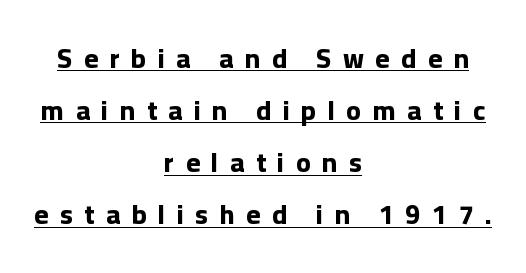
The lettering is marked with a stroke running underneath it. Each word looks stretched out because of the extra space between its letters. Line starts and ends both wander, symmetrically. The letters are bold, with thick, heavy strokes. The space between consecutive lines is lavish.
